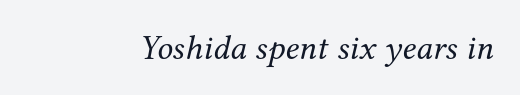
Any mark beneath the type? The region is blank. Character widths vary here, with narrow letters taking less room than wide ones. The lettering tilts uniformly, giving the passage an italic look. Stroke thickness stays within the range of a standard reading face or lighter.
